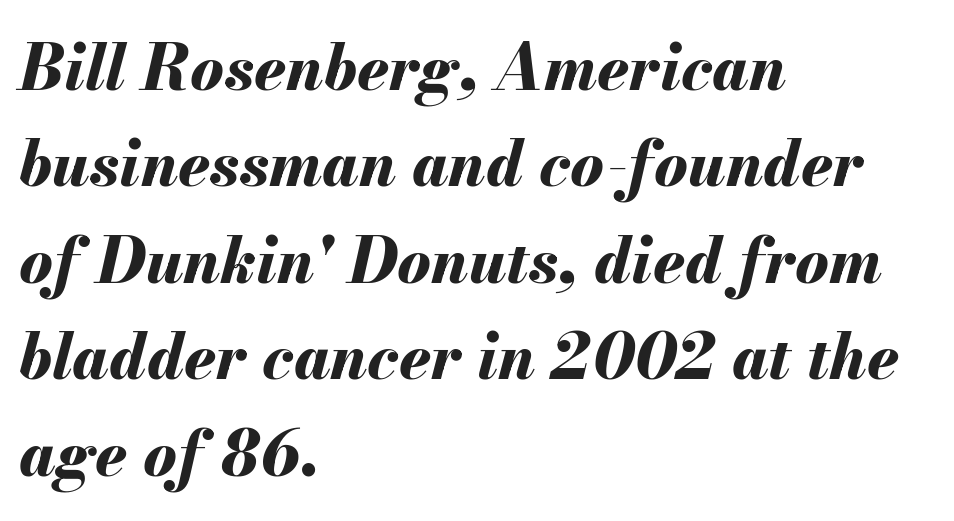
{"italic": "yes", "lean": "right", "slant_degrees": 13, "bold": "yes", "weight": "bold", "width": "normal", "stroke_contrast": "medium", "x_height": "small", "monospaced": "no", "underline": "no", "align": "left", "line_spacing": "normal", "line_spacing_ratio": 1.53, "letter_spacing": "normal", "letter_spacing_em": 0.0, "glyph_px": 63}
